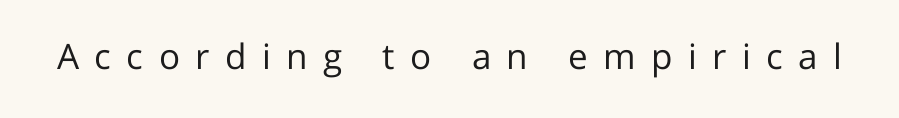
No word sits above an underline. Between one letter and the next there's a generous, obvious gap. Is this a fixed-width face? No — the glyphs have proportional, varying widths. Designer's note — italics off, roman on. Nothing sits at the stroke ends, so this counts as sans-serif. No chunkiness to these letters — they're not bold.
